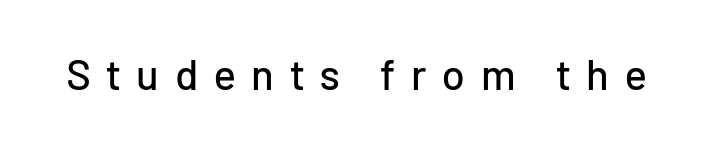
This sample has the flowing, uneven cadence of proportional lettering. Glyph-to-glyph distance is far greater than everyday printed text. The space beneath each line is pristine and unruled. Note: no serifs on the glyphs. The font's upright variant was chosen for this text.
